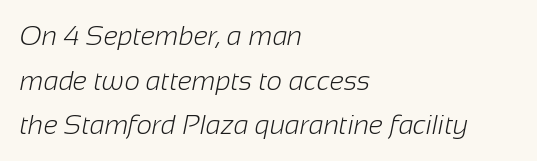
Does extra space separate the letters? No, they use regular spacing. The strip under each line holds only bare page. Line starts are locked; line ends wander. Reading down the column, the eye jumps a familiar distance to each next line.
